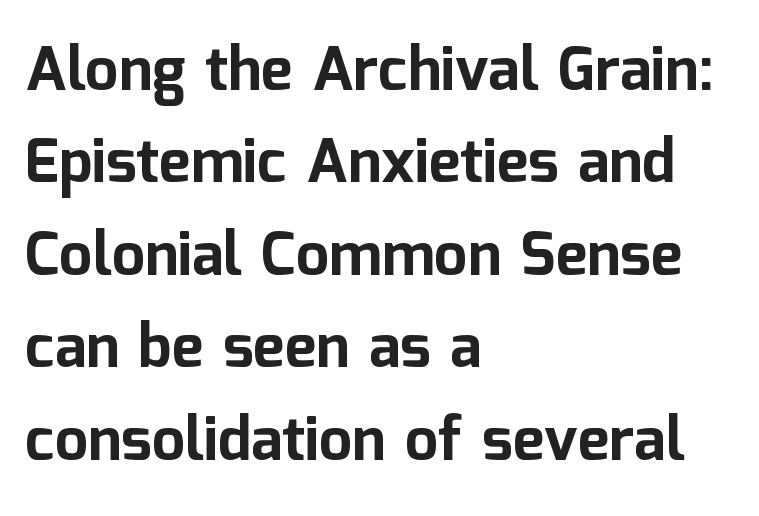
{"serif": "no", "italic": "no", "bold": "yes", "weight": "bold", "width": "normal", "stroke_contrast": "low", "x_height": "medium", "monospaced": "no", "underline": "no", "align": "left", "line_spacing": "normal", "line_spacing_ratio": 1.54, "letter_spacing": "normal", "letter_spacing_em": 0.0, "glyph_px": 60}
